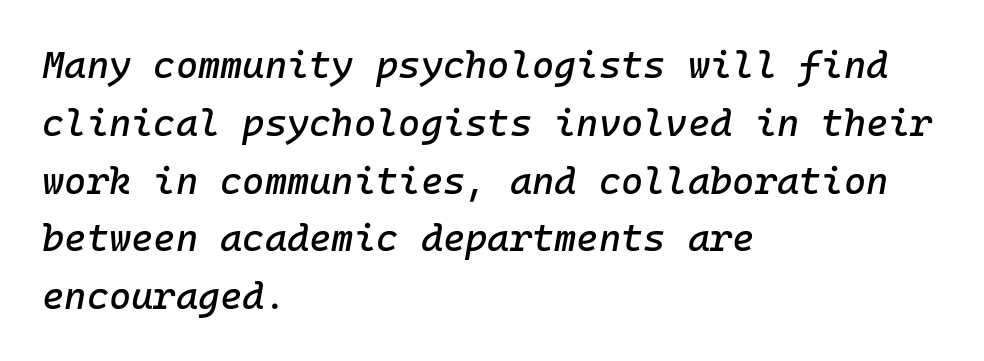
Note the uniform advance width — an 'i' takes as much space as an 'm'. The horizontal fit of the characters is conventional and even. Rule under the text: the space is simply empty. Honestly, the row spacing looks completely unremarkable. Leftover space on each line is placed entirely after the last word.
